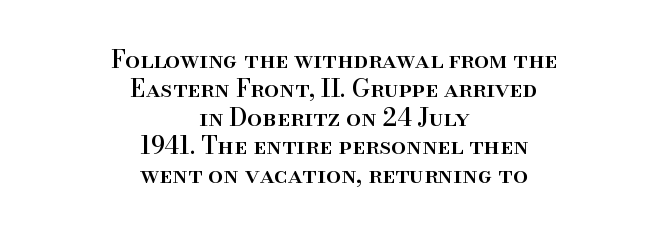
Q: Is the text italic (slanted)? A: No, it is upright.
Q: Is the text underlined? A: No.
Q: How is the paragraph aligned? A: Centered.
Q: Is the spacing between letters normal or unusually wide? A: Normal.
